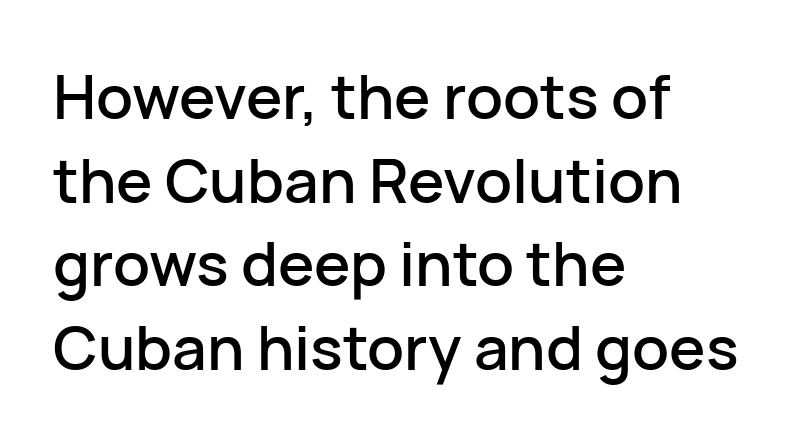
The image shows 61 px sans-serif type, upright; set left-aligned, normal line spacing (1.37x), normal letter spacing, not underlined; low stroke contrast and a medium x-height.
